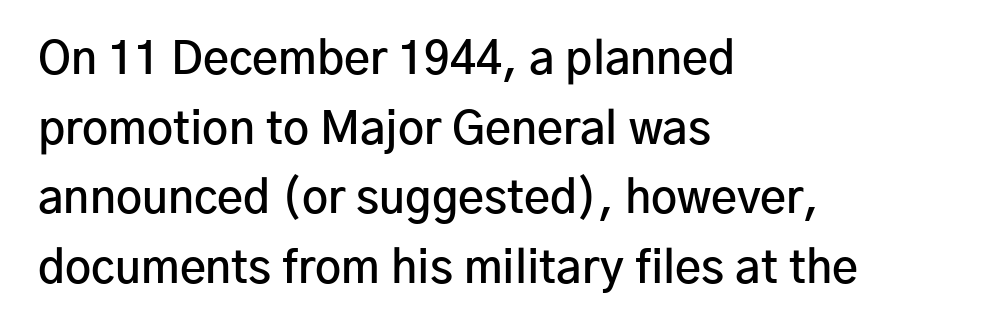
{"serif": "no", "italic": "no", "bold": "semi", "weight": "semibold", "width": "normal", "stroke_contrast": "low", "x_height": "medium", "monospaced": "no", "underline": "no", "align": "left", "line_spacing": "normal", "line_spacing_ratio": 1.55, "letter_spacing": "normal", "letter_spacing_em": 0.0, "glyph_px": 45}
